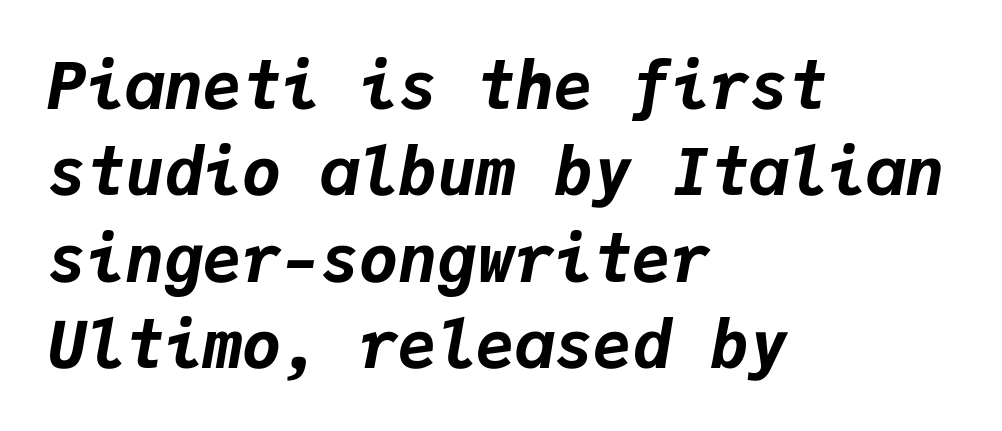
Q: Is the text bold? A: Yes.
Q: Is the text italic (slanted)? A: Yes, it leans right by about 9 degrees.
Q: Is the text underlined? A: No.
Q: How is the paragraph aligned? A: Left-aligned.
Q: Is the spacing between letters normal or unusually wide? A: Normal.
Q: Is the spacing between lines tight, normal or loose? A: Normal.
Q: Width (condensed, normal, or wide)? A: Normal.
Q: Stroke contrast? A: Low.
Q: x-height? A: Medium.
Q: Monospaced? A: Yes.
